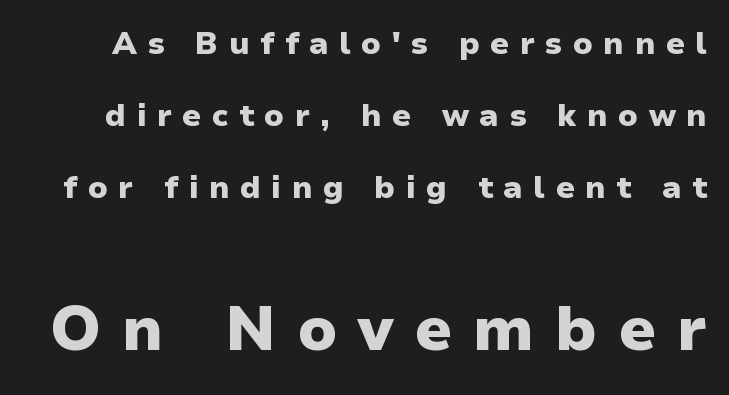
Q: Is the text bold? A: Yes.
Q: Is the text italic (slanted)? A: No, it is upright.
Q: Is the typeface a serif or a sans-serif typeface? A: Sans-serif.
Q: Is the text underlined? A: No.
Q: Is the spacing between letters normal or unusually wide? A: Unusually wide.
Q: Is the spacing between lines tight, normal or loose? A: Loose.
Q: Which block of text is set in a larger size, the first (top) or the second (bottom)? A: The second (bottom) one.
Q: Width (condensed, normal, or wide)? A: Normal.
Q: Stroke contrast? A: Low.
Q: x-height? A: Medium.
Q: Monospaced? A: No.
